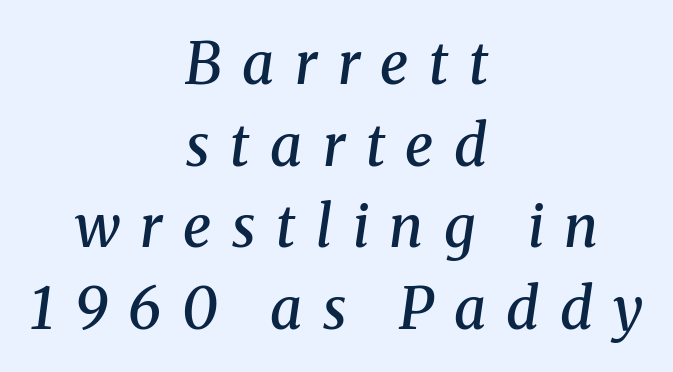
The image shows 57 px semibold serif type, italic (leaning right); set centered, normal line spacing (1.43x), unusually wide letter spacing (+0.36 em), not underlined; medium stroke contrast and a medium x-height.
